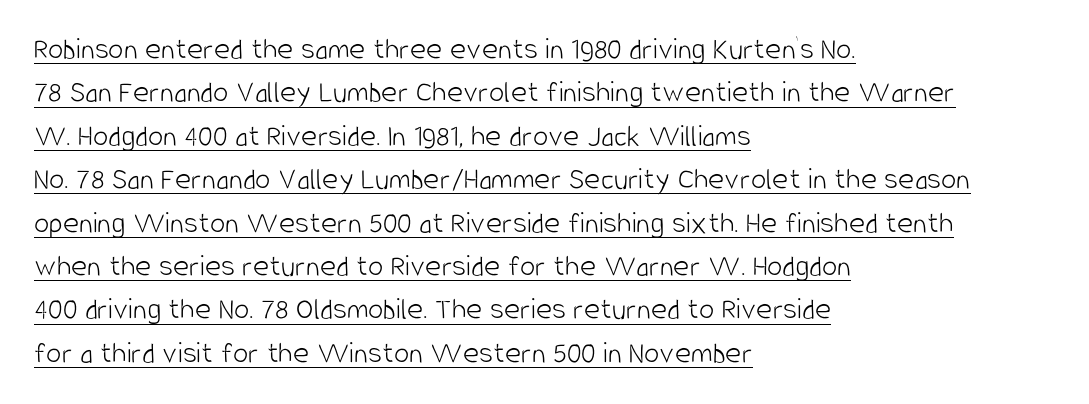
{"serif": "no", "italic": "no", "bold": "no", "weight": "light", "width": "condensed", "stroke_contrast": "low", "x_height": "large", "monospaced": "no", "underline": "yes", "align": "left", "line_spacing": "normal", "line_spacing_ratio": 1.4, "letter_spacing": "normal", "letter_spacing_em": 0.0, "glyph_px": 31}
